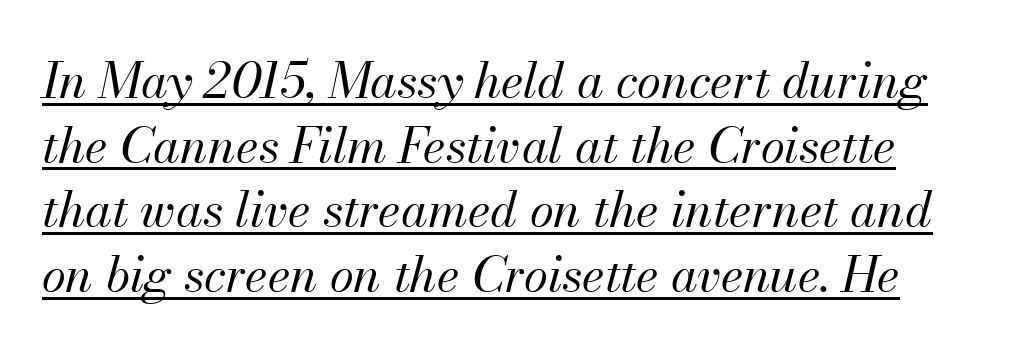
The image shows 49 px regular-weight type, italic (leaning right); set normal line spacing (1.32x), normal letter spacing, underlined; medium stroke contrast and a small x-height.
